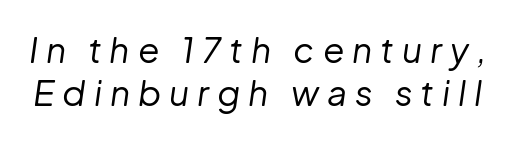
Q: Is the text bold? A: No.
Q: Is the text italic (slanted)? A: Yes, it leans right by about 8 degrees.
Q: Is the text underlined? A: No.
Q: Is the spacing between letters normal or unusually wide? A: Unusually wide.
Q: Width (condensed, normal, or wide)? A: Normal.
Q: Stroke contrast? A: Low.
Q: x-height? A: Medium.
Q: Monospaced? A: No.
